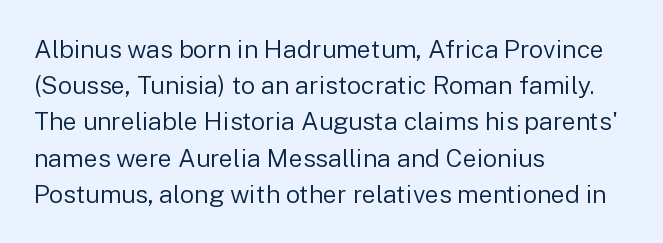
Q: Is the text bold? A: No.
Q: Is the text italic (slanted)? A: No, it is upright.
Q: Is the text underlined? A: No.
Q: How is the paragraph aligned? A: Left-aligned.
Q: Is the spacing between letters normal or unusually wide? A: Normal.
Q: Is the spacing between lines tight, normal or loose? A: Normal.
